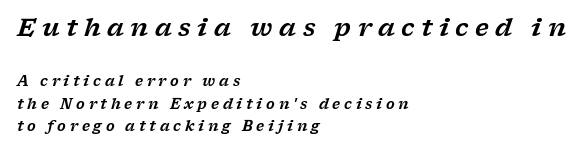
{"italic": "yes", "lean": "right", "slant_degrees": 17, "underline": "no", "align": "left", "line_spacing": "normal", "line_spacing_ratio": 1.62, "letter_spacing": "wide", "letter_spacing_em": 0.27, "larger_block": "first", "size_ratio": 1.71, "glyph_px": 24}
